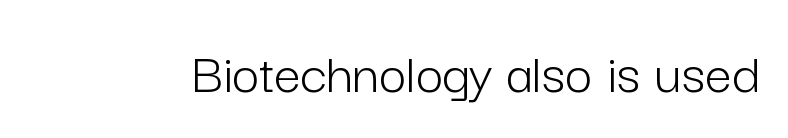
Q: Is the text bold? A: No.
Q: Is the text italic (slanted)? A: No, it is upright.
Q: Is the typeface a serif or a sans-serif typeface? A: Sans-serif.
Q: Is the text underlined? A: No.
Q: Is the spacing between letters normal or unusually wide? A: Normal.
Q: Width (condensed, normal, or wide)? A: Normal.
Q: Stroke contrast? A: Low.
Q: x-height? A: Medium.
Q: Monospaced? A: No.
